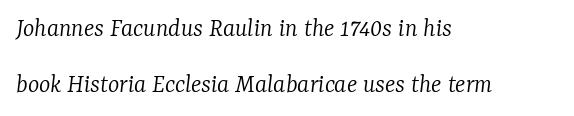
{"italic": "yes", "lean": "right", "slant_degrees": 7, "bold": "no", "underline": "no", "align": "left", "line_spacing": "loose", "line_spacing_ratio": 2.06, "letter_spacing": "normal", "letter_spacing_em": 0.0, "glyph_px": 27}
